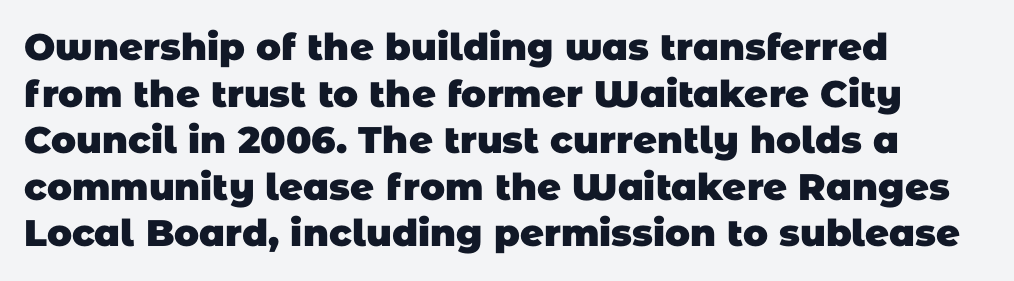
Q: Is the text bold? A: Yes.
Q: Is the typeface a serif or a sans-serif typeface? A: Sans-serif.
Q: Is the text underlined? A: No.
Q: How is the paragraph aligned? A: Left-aligned.
Q: Is the spacing between letters normal or unusually wide? A: Normal.
Q: Is the spacing between lines tight, normal or loose? A: Normal.
Q: Width (condensed, normal, or wide)? A: Normal.
Q: Stroke contrast? A: Low.
Q: x-height? A: Large.
Q: Monospaced? A: No.
